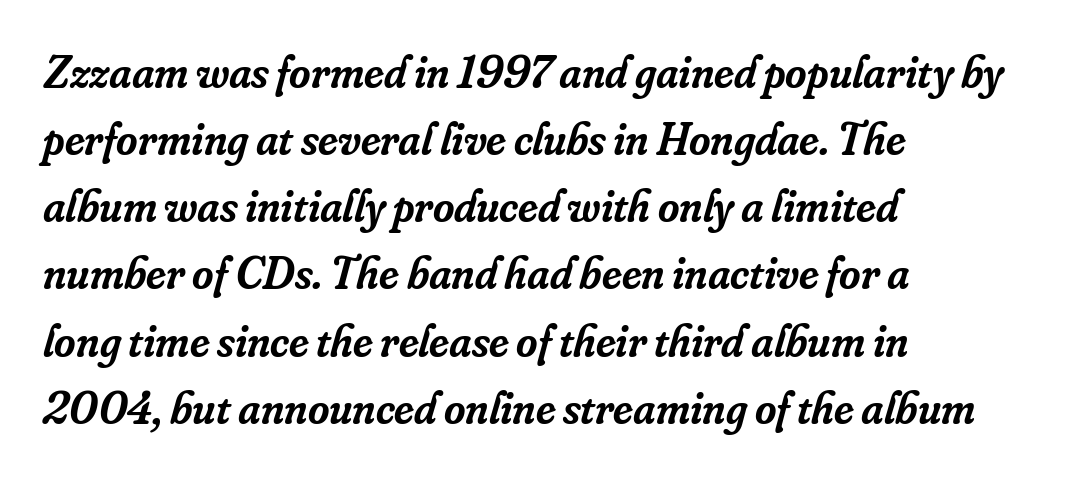
Q: Is the text bold? A: Semi-bold.
Q: Is the text italic (slanted)? A: Yes, it leans right by about 16 degrees.
Q: Is the typeface a serif or a sans-serif typeface? A: Serif.
Q: Is the text underlined? A: No.
Q: How is the paragraph aligned? A: Left-aligned.
Q: Is the spacing between letters normal or unusually wide? A: Normal.
Q: Is the spacing between lines tight, normal or loose? A: Normal.
Q: Width (condensed, normal, or wide)? A: Normal.
Q: Stroke contrast? A: Low.
Q: x-height? A: Small.
Q: Monospaced? A: No.
